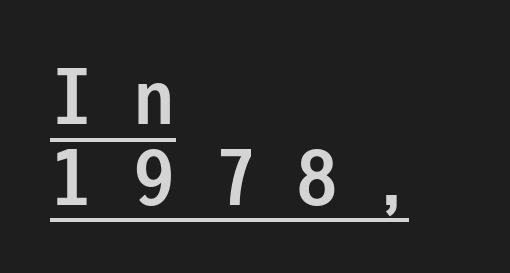
Q: Is the text bold? A: Semi-bold.
Q: Is the text italic (slanted)? A: No, it is upright.
Q: Is the typeface a serif or a sans-serif typeface? A: Sans-serif.
Q: Is the text underlined? A: Yes.
Q: How is the paragraph aligned? A: Left-aligned.
Q: Is the spacing between letters normal or unusually wide? A: Unusually wide.
Q: Is the spacing between lines tight, normal or loose? A: Tight.
Q: Width (condensed, normal, or wide)? A: Normal.
Q: Stroke contrast? A: Low.
Q: x-height? A: Medium.
